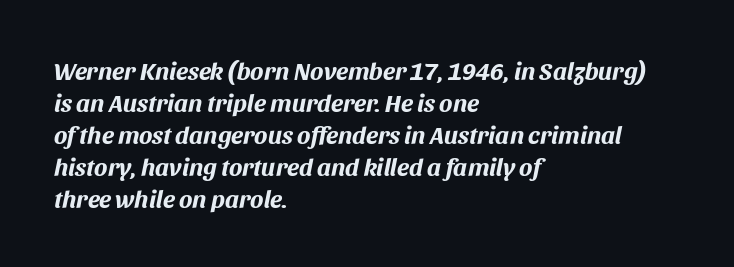
{"italic": "yes", "lean": "right", "slant_degrees": 11, "bold": "yes", "underline": "no", "align": "left", "line_spacing": "normal", "line_spacing_ratio": 1.28, "letter_spacing": "normal", "letter_spacing_em": 0.0, "glyph_px": 25}
